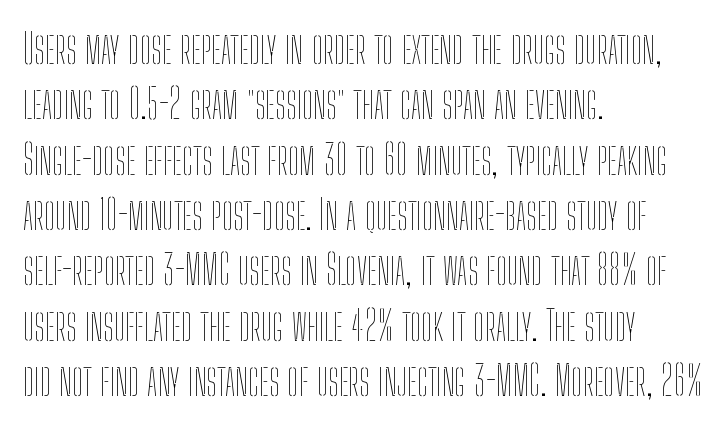
The type sits square on the baseline with zero lean. The ragged edge is on the right, which tells us the setting is flush left. Underlining? Definitely not there. You could call the tracking neutral — neither tight nor loose. Stem width sits at or under what a default text font uses. This block has exactly the height ordinary leading produces.
